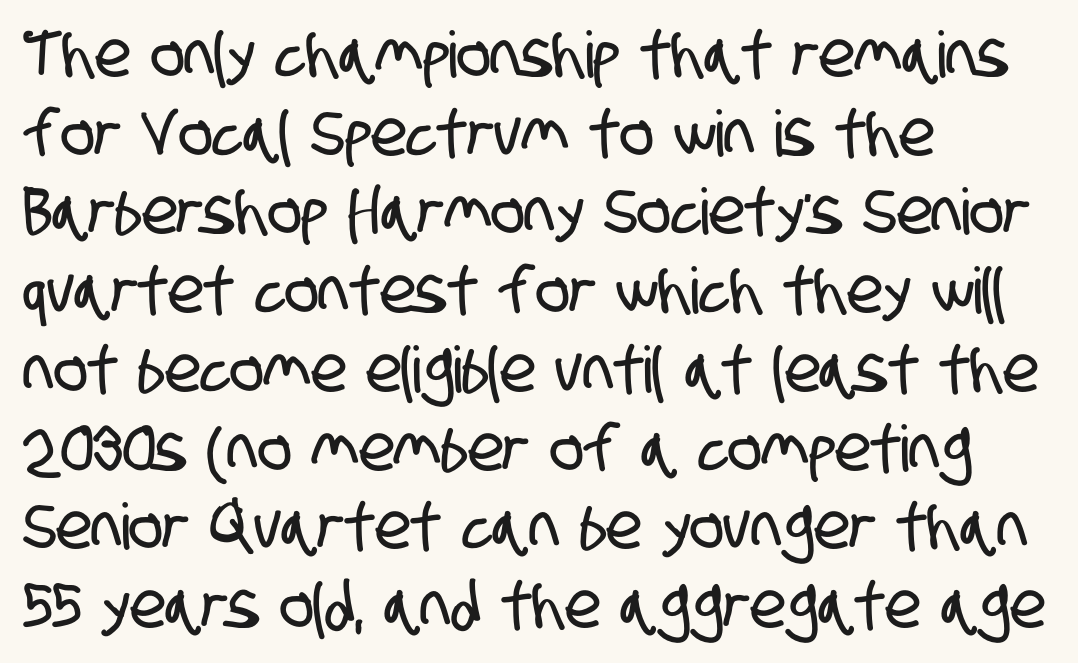
Q: Is the typeface a serif or a sans-serif typeface? A: Sans-serif.
Q: Is the text underlined? A: No.
Q: How is the paragraph aligned? A: Left-aligned.
Q: Is the spacing between letters normal or unusually wide? A: Normal.
Q: Width (condensed, normal, or wide)? A: Condensed.
Q: Stroke contrast? A: Low.
Q: x-height? A: Large.
Q: Monospaced? A: No.
